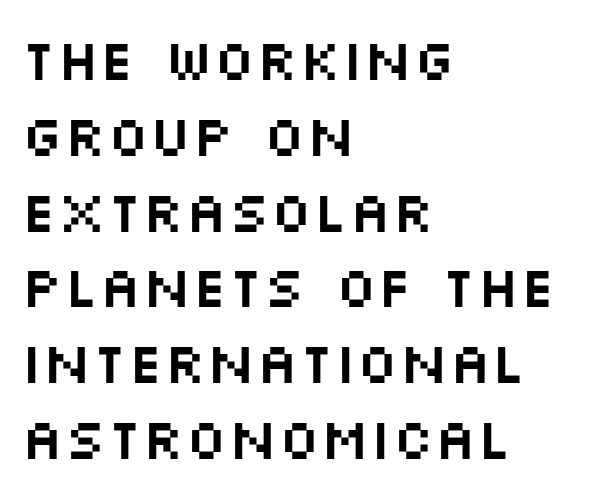
A clean baseline with only descenders dipping below it. The rows are spaced the way most documents space them. Inter-character spacing is left at the font's built-in metrics. A typesetter would call this proportional, since set widths differ per character. What kind of face is this? One without serifs — a sans. Vertical strokes here are truly vertical.
